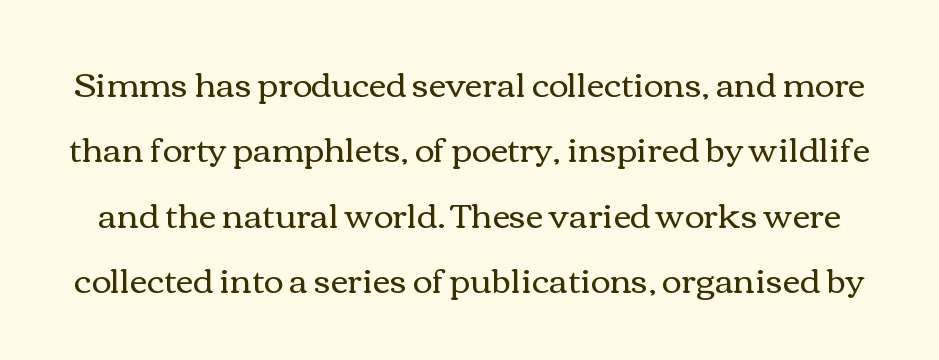
{"italic": "no", "bold": "no", "weight": "regular", "width": "wide", "stroke_contrast": "medium", "x_height": "medium", "monospaced": "no", "underline": "no", "line_spacing": "loose", "line_spacing_ratio": 1.92, "letter_spacing": "normal", "letter_spacing_em": 0.0, "glyph_px": 34}
